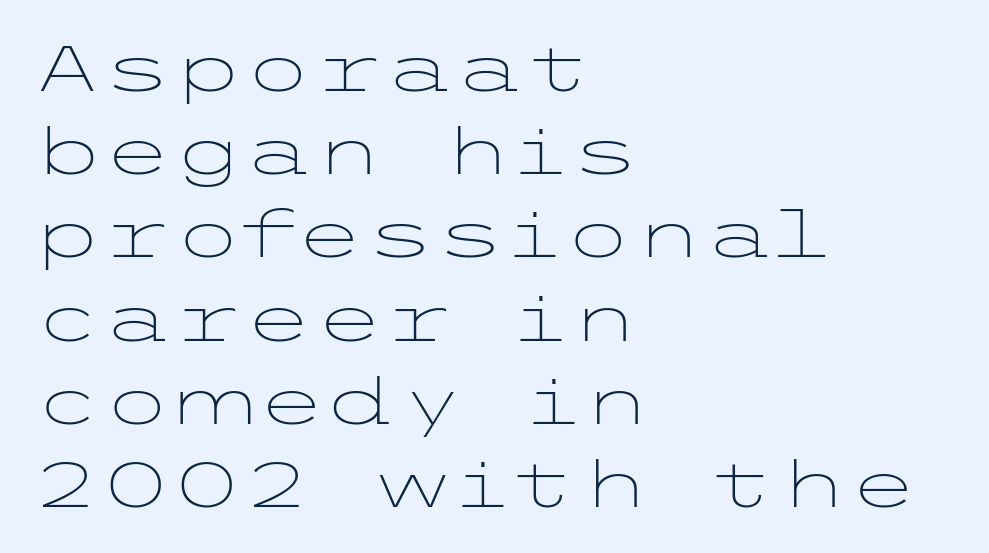
Q: Is the text bold? A: No.
Q: Is the text italic (slanted)? A: No, it is upright.
Q: Is the typeface a serif or a sans-serif typeface? A: Sans-serif.
Q: Is the text underlined? A: No.
Q: How is the paragraph aligned? A: Left-aligned.
Q: Is the spacing between letters normal or unusually wide? A: Normal.
Q: Is the spacing between lines tight, normal or loose? A: Normal.
Q: Width (condensed, normal, or wide)? A: Wide.
Q: Stroke contrast? A: Low.
Q: x-height? A: Medium.
